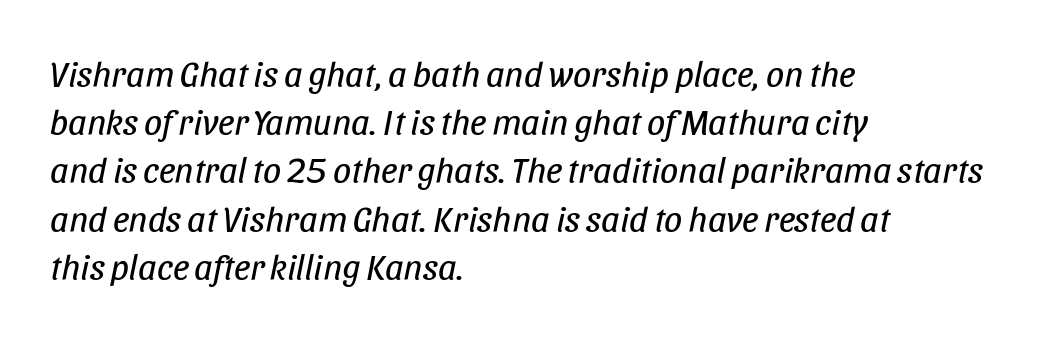
Q: Is the text bold? A: No.
Q: Is the text italic (slanted)? A: Yes, it leans right by about 11 degrees.
Q: Is the text underlined? A: No.
Q: How is the paragraph aligned? A: Left-aligned.
Q: Is the spacing between letters normal or unusually wide? A: Normal.
Q: Is the spacing between lines tight, normal or loose? A: Normal.
Q: Width (condensed, normal, or wide)? A: Condensed.
Q: Stroke contrast? A: Low.
Q: x-height? A: Large.
Q: Monospaced? A: No.
